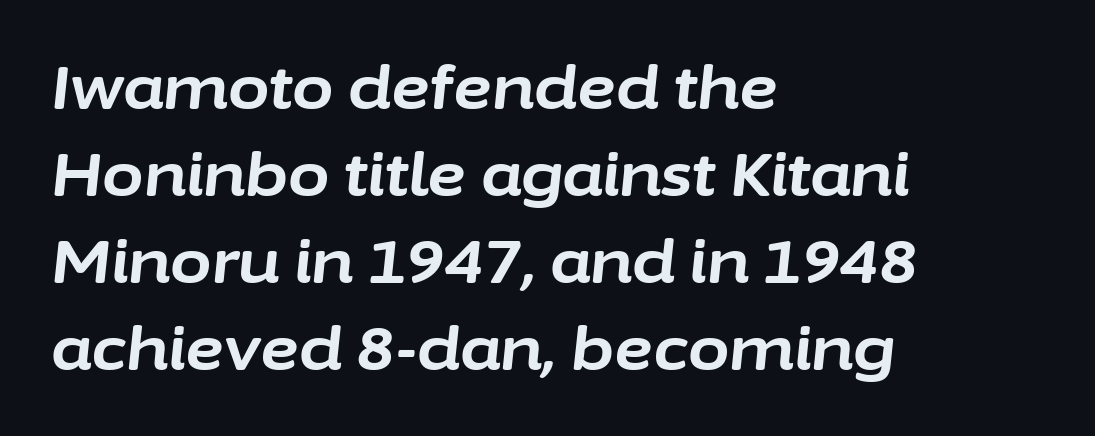
{"italic": "yes", "lean": "right", "slant_degrees": 6, "bold": "yes", "weight": "bold", "width": "normal", "stroke_contrast": "low", "x_height": "medium", "monospaced": "no", "underline": "no", "align": "left", "line_spacing": "normal", "line_spacing_ratio": 1.45, "letter_spacing": "normal", "letter_spacing_em": 0.0, "glyph_px": 60}
